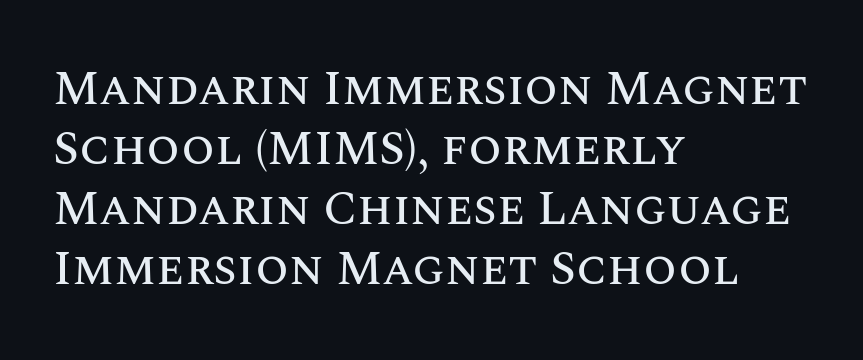
The image shows 48 px text type, upright; set left-aligned, normal line spacing (1.25x), normal letter spacing, not underlined; medium stroke contrast and a large x-height.
